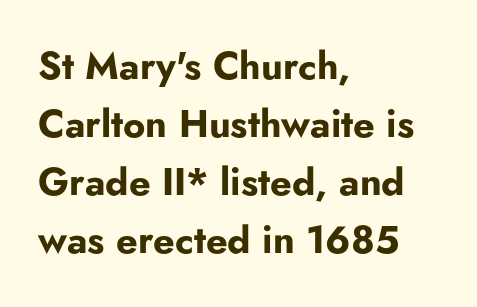
The image shows 38 px bold sans-serif type, upright; set left-aligned, normal line spacing (1.53x), normal letter spacing, not underlined; low stroke contrast and a small x-height.
